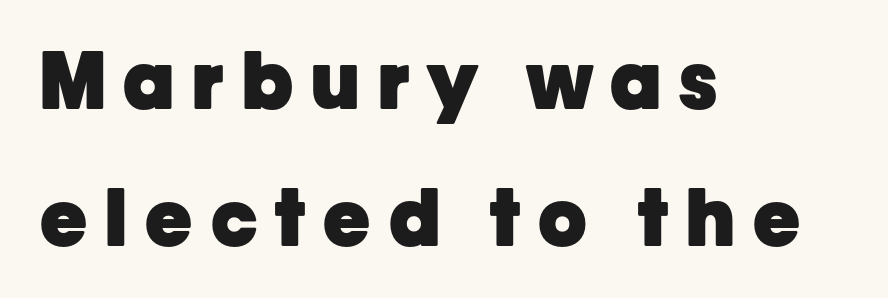
The image shows 79 px heavy sans-serif type, upright; set left-aligned, line spacing 1.74x, unusually wide letter spacing (+0.23 em), not underlined; low stroke contrast and a medium x-height.
